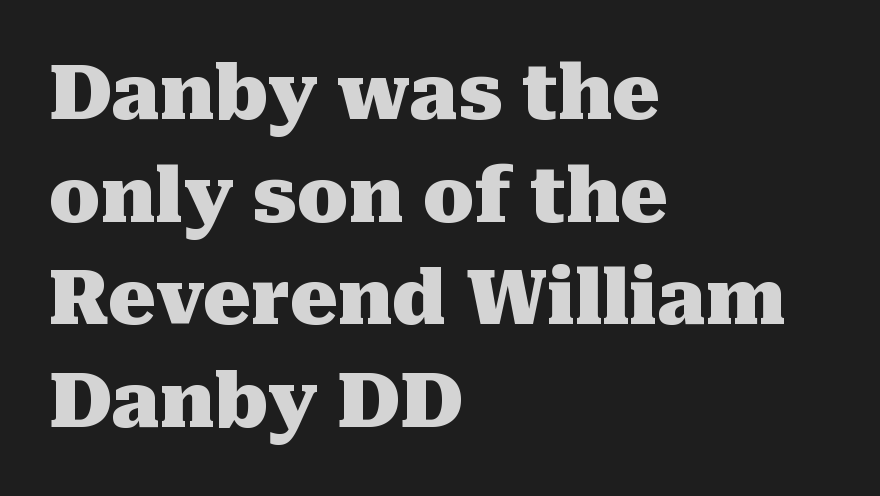
Q: Is the text bold? A: Yes.
Q: Is the text italic (slanted)? A: No, it is upright.
Q: Is the typeface a serif or a sans-serif typeface? A: Serif.
Q: Is the text underlined? A: No.
Q: How is the paragraph aligned? A: Left-aligned.
Q: Is the spacing between letters normal or unusually wide? A: Normal.
Q: Is the spacing between lines tight, normal or loose? A: Normal.
Q: Width (condensed, normal, or wide)? A: Normal.
Q: Stroke contrast? A: Medium.
Q: x-height? A: Medium.
Q: Monospaced? A: No.
